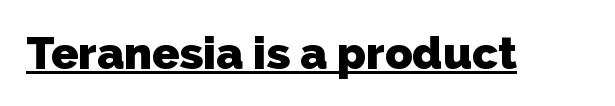
Q: Is the text bold? A: Yes.
Q: Is the typeface a serif or a sans-serif typeface? A: Sans-serif.
Q: Is the text underlined? A: Yes.
Q: Is the spacing between letters normal or unusually wide? A: Normal.
Q: Width (condensed, normal, or wide)? A: Normal.
Q: Stroke contrast? A: Low.
Q: x-height? A: Medium.
Q: Monospaced? A: No.
